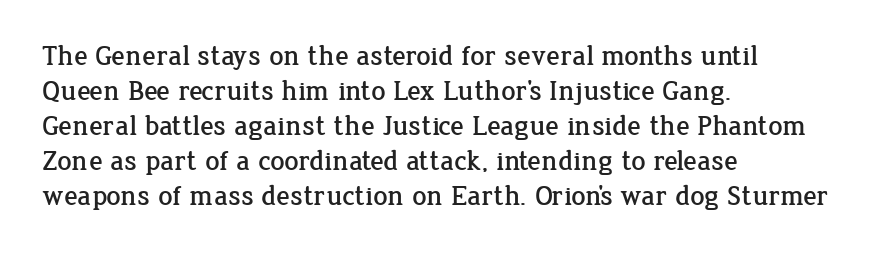
Short and long lines alike share a common starting point at left. A typesetter would call this proportional, since set widths differ per character. Successive baselines arrive at the customary interval. A typesetter would label this face a serif. Caption: standard tracking, unaltered.
